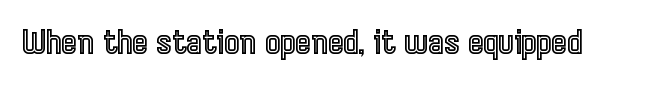
Upright lettering throughout. Anything drawn beneath the words? Only blank space. Looks like regular typesetting: each glyph gets only the width it needs. Between one letter and the next there's only the usual sliver of space.
